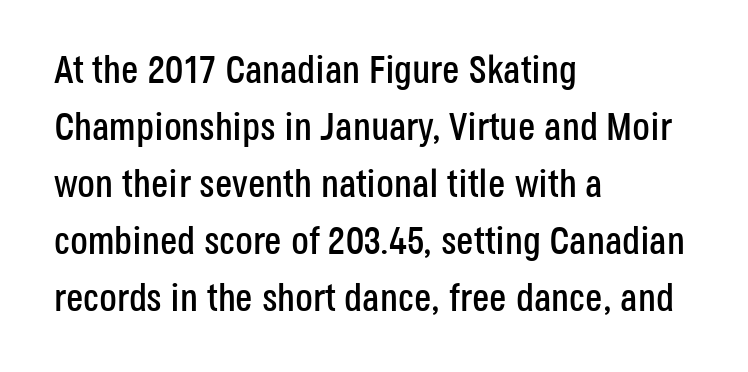
{"serif": "no", "italic": "no", "width": "condensed", "stroke_contrast": "low", "x_height": "large", "monospaced": "no", "underline": "no", "align": "left", "line_spacing": "normal", "line_spacing_ratio": 1.46, "letter_spacing": "normal", "letter_spacing_em": 0.0, "glyph_px": 39}
